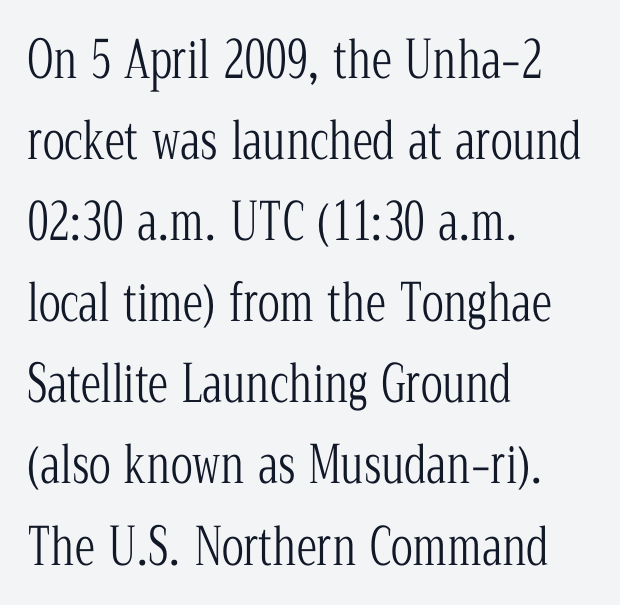
{"serif": "yes", "italic": "no", "bold": "no", "weight": "light", "width": "condensed", "stroke_contrast": "low", "x_height": "medium", "monospaced": "no", "underline": "no", "align": "left", "line_spacing": "normal", "line_spacing_ratio": 1.59, "letter_spacing": "normal", "letter_spacing_em": 0.0, "glyph_px": 51}
